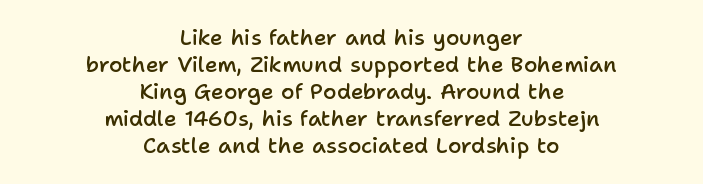
As a designer I'd log this as weight 600, semibold. Observe the ordinary spacing: letters are neighbours, not strangers. The rendering positions every line midway between the sides. Characters remain perfectly vertical along every line. The passage shown is not underscored anywhere.
